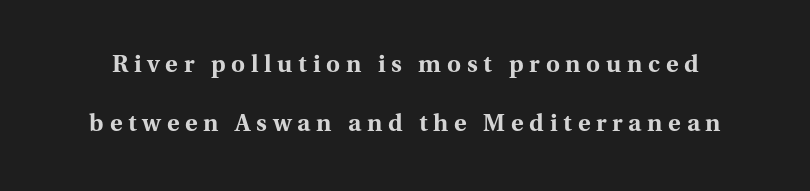
Designer's note — italics off, roman on. The sample has been set heavy, in full bold. Tracking value appears strongly positive — letters spread wide. Interline gaps are noticeably wide in this sample. The area under the type is left untouched.
